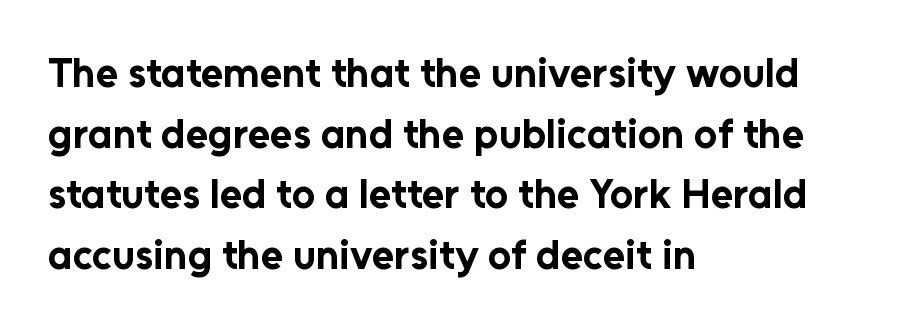
The image shows 41 px bold sans-serif type, upright; set left-aligned, normal line spacing (1.48x), normal letter spacing, not underlined; low stroke contrast and a medium x-height.
